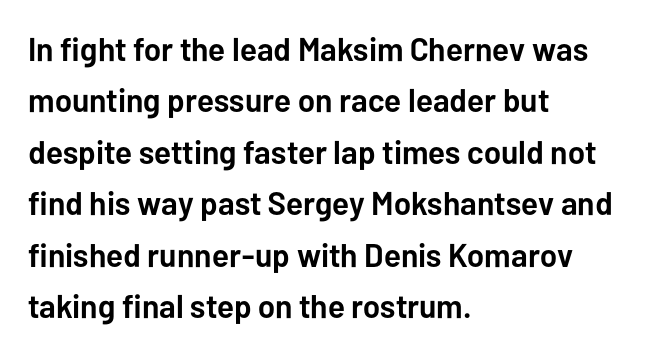
The image shows 33 px semibold sans-serif type, upright; set left-aligned, normal line spacing (1.56x), normal letter spacing, not underlined; low stroke contrast and a medium x-height.
